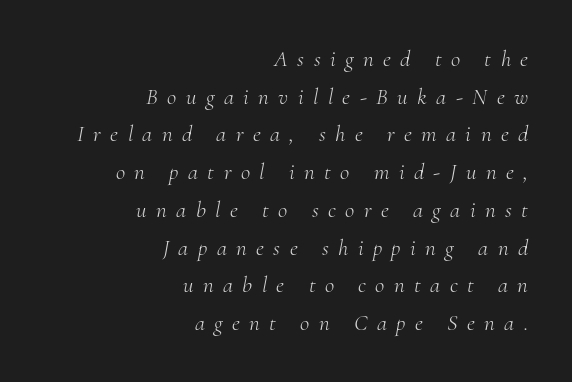
The image shows 23 px text type, italic (leaning right); set right-aligned, normal line spacing (1.64x), unusually wide letter spacing (+0.41 em), not underlined.
